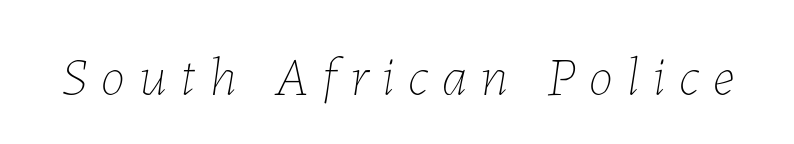
Q: Is the text bold? A: No.
Q: Is the text italic (slanted)? A: Yes, it leans right by about 7 degrees.
Q: Is the text underlined? A: No.
Q: Is the spacing between letters normal or unusually wide? A: Unusually wide.
Q: Width (condensed, normal, or wide)? A: Normal.
Q: Stroke contrast? A: Low.
Q: x-height? A: Medium.
Q: Monospaced? A: No.
